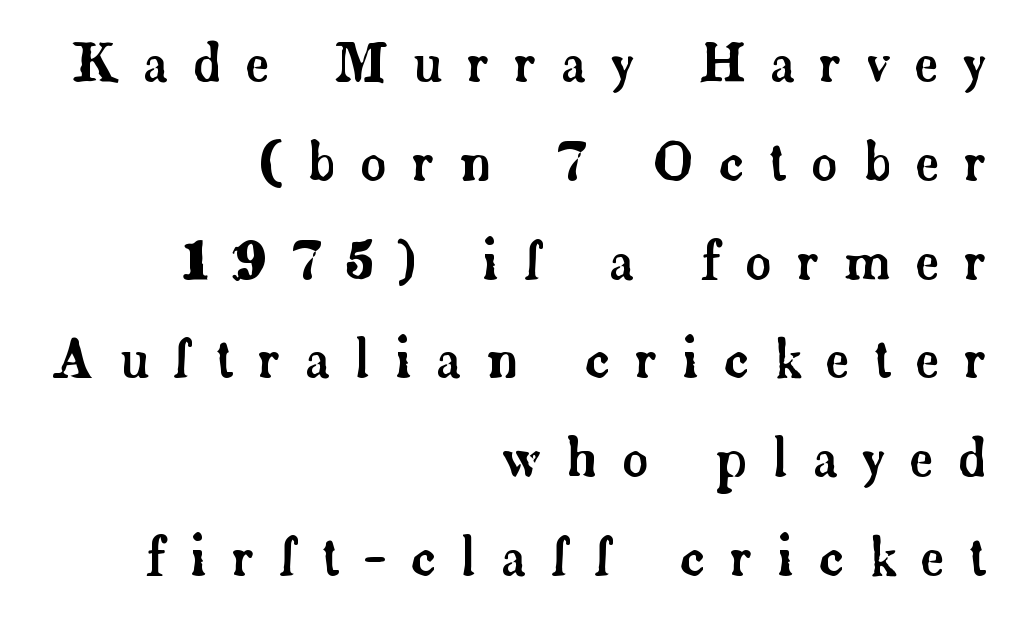
The image shows 52 px serif type, upright; set right-aligned, loose line spacing (1.9x), unusually wide letter spacing (+0.48 em), not underlined; low stroke contrast and a small x-height.
